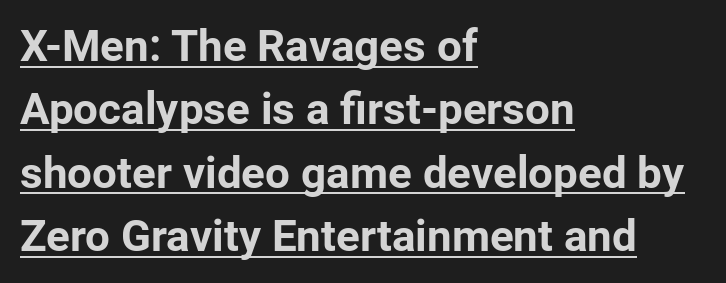
Q: Is the text bold? A: Yes.
Q: Is the text italic (slanted)? A: No, it is upright.
Q: Is the typeface a serif or a sans-serif typeface? A: Sans-serif.
Q: Is the text underlined? A: Yes.
Q: How is the paragraph aligned? A: Left-aligned.
Q: Is the spacing between letters normal or unusually wide? A: Normal.
Q: Is the spacing between lines tight, normal or loose? A: Normal.
Q: Width (condensed, normal, or wide)? A: Normal.
Q: Stroke contrast? A: Low.
Q: x-height? A: Medium.
Q: Monospaced? A: No.
